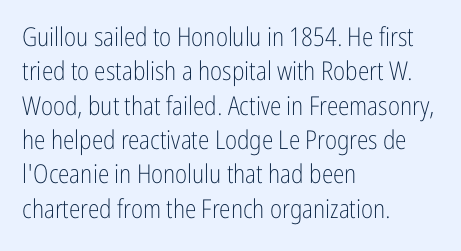
Leftover space on each line is placed entirely after the last word. Notice how the stems are strictly vertical — no italics here. The rendering uses a moderate line-height, typical for paragraphs. Underlining? Definitely not there. A light-to-regular cut is what we see here.
